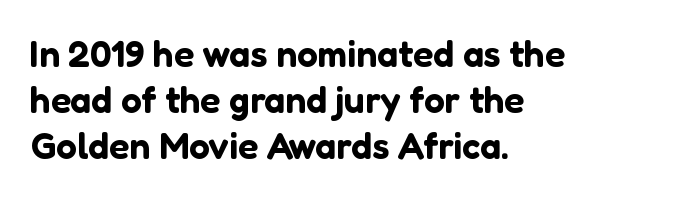
The image shows 37 px sans-serif type, upright; set left-aligned, normal line spacing (1.25x), normal letter spacing, not underlined; low stroke contrast and a medium x-height.
